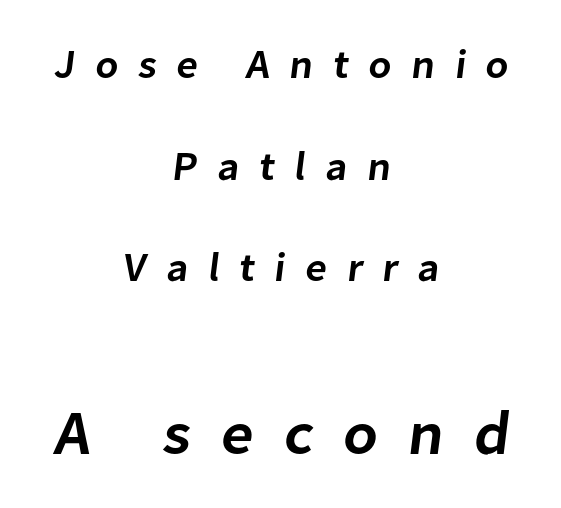
{"serif": "no", "bold": "semi", "weight": "semibold", "width": "normal", "stroke_contrast": "low", "x_height": "medium", "monospaced": "no", "underline": "no", "align": "center", "line_spacing": "loose", "line_spacing_ratio": 2.48, "letter_spacing": "wide", "letter_spacing_em": 0.48, "larger_block": "second", "size_ratio": 1.51, "glyph_px": 62}
